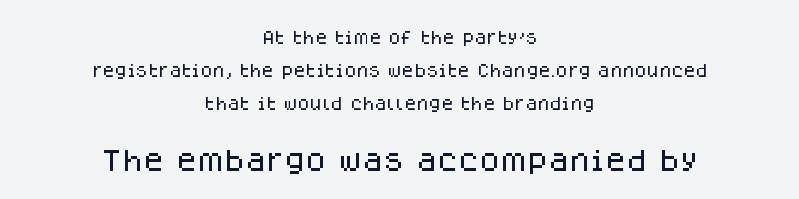
{"italic": "no", "underline": "no", "align": "center", "line_spacing": "loose", "line_spacing_ratio": 2.37, "letter_spacing": "normal", "letter_spacing_em": 0.0, "larger_block": "second", "size_ratio": 1.71, "glyph_px": 24}
